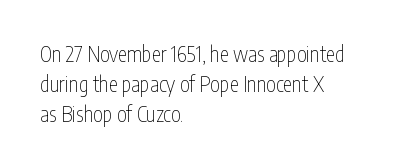
{"italic": "no", "bold": "no", "underline": "no", "align": "left", "line_spacing": "normal", "line_spacing_ratio": 1.42, "letter_spacing": "normal", "letter_spacing_em": 0.0, "glyph_px": 21}
